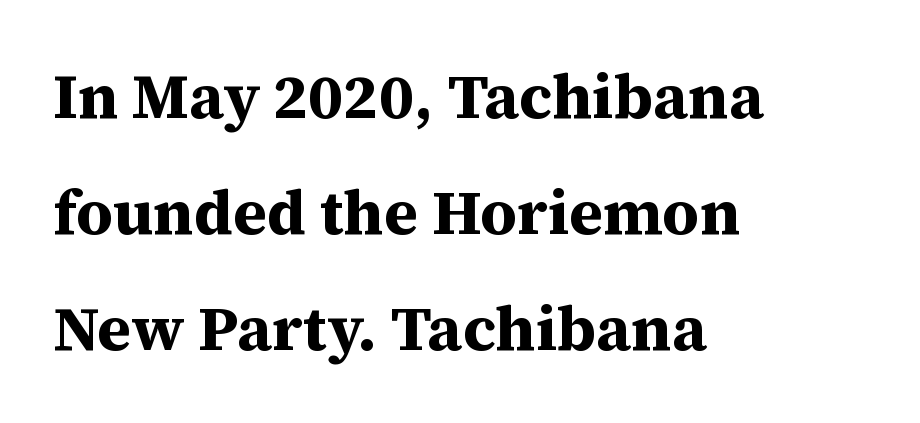
Notice how the passage keeps a crisp vertical edge on the left only. Quick note: not italic, upright. A typesetter would call this proportional, since set widths differ per character. Students, this is bold: see how much ink each stroke carries. Has an underline been added? It has not.
